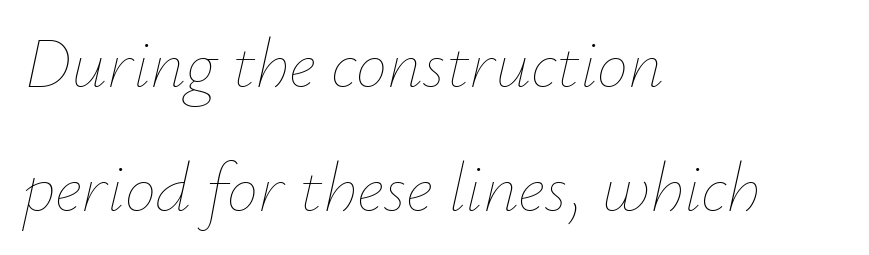
Beneath every word, the page is bare. Style check: oblique. A student would call this left alignment; a typographer would say flush left, rag right. Varying glyph widths throughout — classic text-font behaviour. A quiet, ordinary-to-light weight characterises the typeface. The passage shown has conventional tracking throughout.
